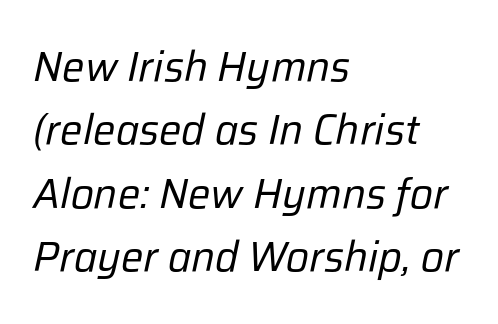
A classic flush-left, rag-right setting is used for this passage. A clean baseline with only descenders dipping below it. Think of a printed novel: that variable character pitch is what you see here. Letter spacing: default.
